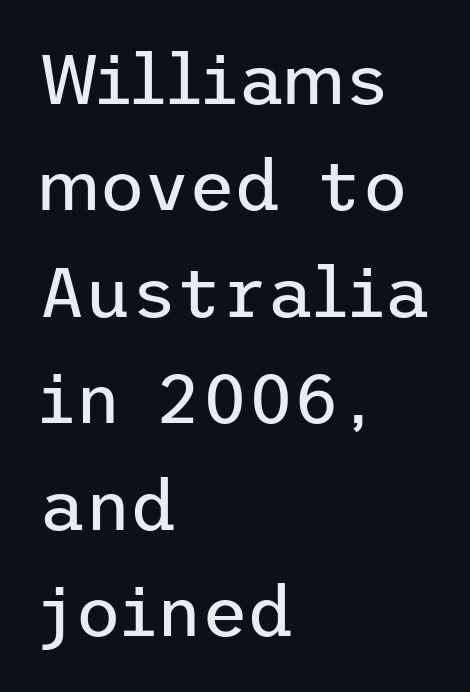
The passage is arranged the way most books set body copy — flush left. In terms of letterspacing, this is plain default setting. Nothing heavy about these letters — not bold at all. A normal amount of white space separates one row of letters from the next. Glance below the letters and you will spot only blank space. The letters stand upright; this is a roman face.
